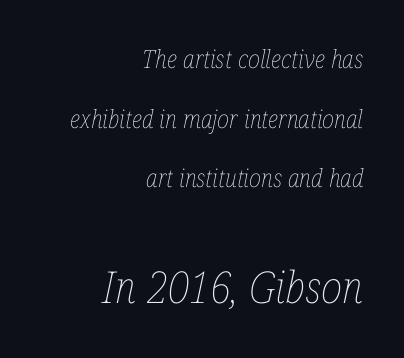
Q: Is the text bold? A: No.
Q: Is the text italic (slanted)? A: Yes, it leans right by about 12 degrees.
Q: Is the text underlined? A: No.
Q: How is the paragraph aligned? A: Right-aligned.
Q: Is the spacing between letters normal or unusually wide? A: Normal.
Q: Is the spacing between lines tight, normal or loose? A: Loose.
Q: Which block of text is set in a larger size, the first (top) or the second (bottom)? A: The second (bottom) one.
Q: Width (condensed, normal, or wide)? A: Condensed.
Q: Stroke contrast? A: Low.
Q: x-height? A: Medium.
Q: Monospaced? A: No.
